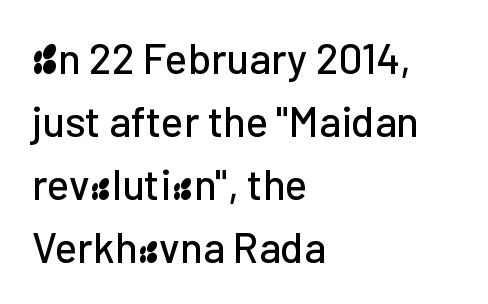
The image shows 42 px sans-serif type, upright; set left-aligned, normal line spacing (1.5x), normal letter spacing, not underlined; low stroke contrast and a medium x-height.
